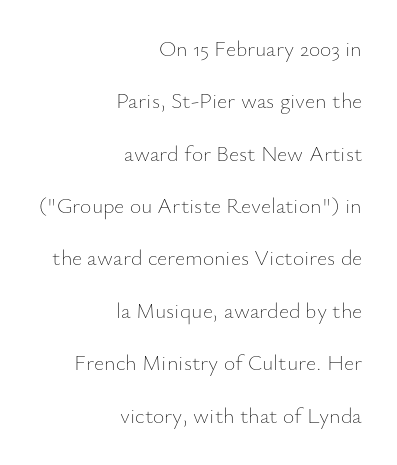
{"italic": "no", "bold": "no", "underline": "no", "align": "right", "line_spacing": "loose", "line_spacing_ratio": 2.38, "letter_spacing": "normal", "letter_spacing_em": 0.0, "glyph_px": 22}
